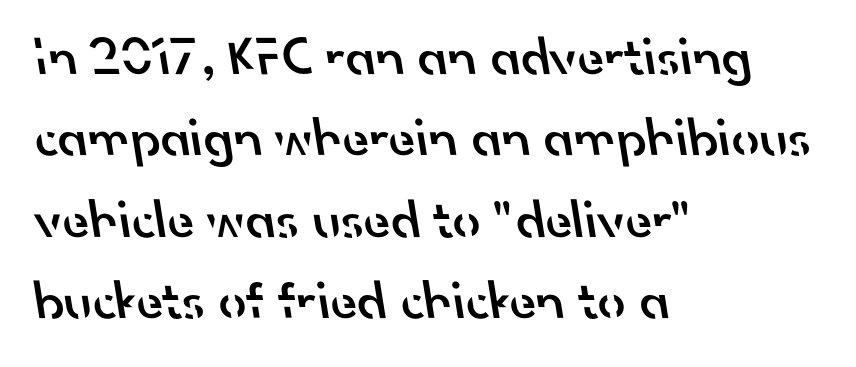
{"serif": "no", "bold": "semi", "weight": "semibold", "width": "normal", "stroke_contrast": "low", "x_height": "small", "monospaced": "no", "underline": "no", "align": "left", "line_spacing": "normal", "line_spacing_ratio": 1.48, "letter_spacing": "normal", "letter_spacing_em": 0.0, "glyph_px": 55}
